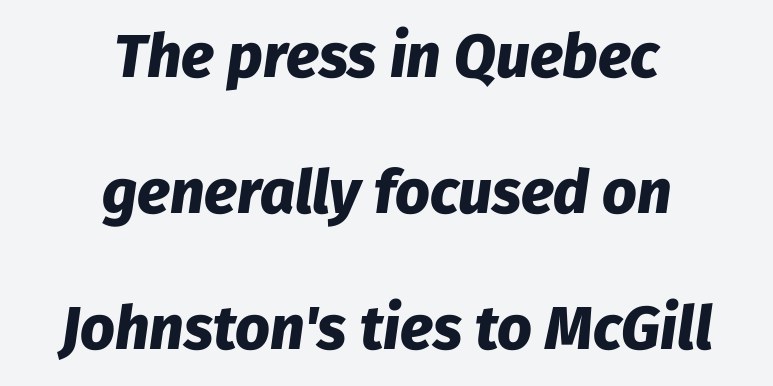
Set as a true bold cut, around the 700 mark. Check the space under the baseline: it is left empty. Typeset on center — no edge is straight. Each word holds together tightly as a unit, with standard inter-letter gaps. It's the slanting kind of type. Do the characters align in a grid? No, the font is proportional.
